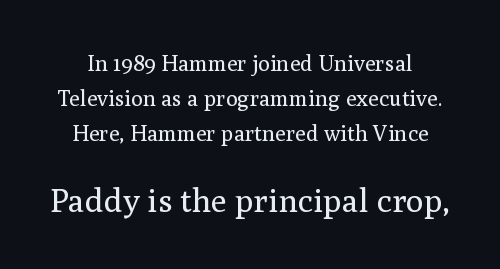
The gaps between neighbouring characters are ordinary and unremarkable. The weight tops out at a normal text grade. Here the second block reads like a headline and the first like body copy. Is there much room between lines? A standard amount, neither cramped nor airy.
